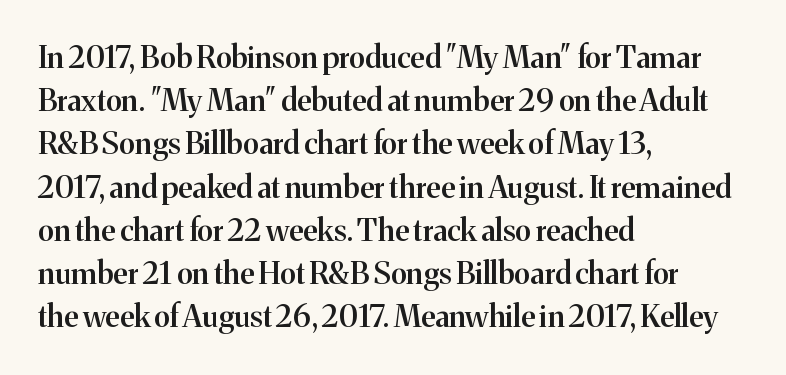
The typesetter chose a ragged-right arrangement here. Posture: straight, roman, zero tilt. Every letter is mildly thick-stroked: semibold rather than bold. Each word holds together tightly as a unit, with standard inter-letter gaps. Baseline-to-baseline distance is the conventional proportion of letter height.
